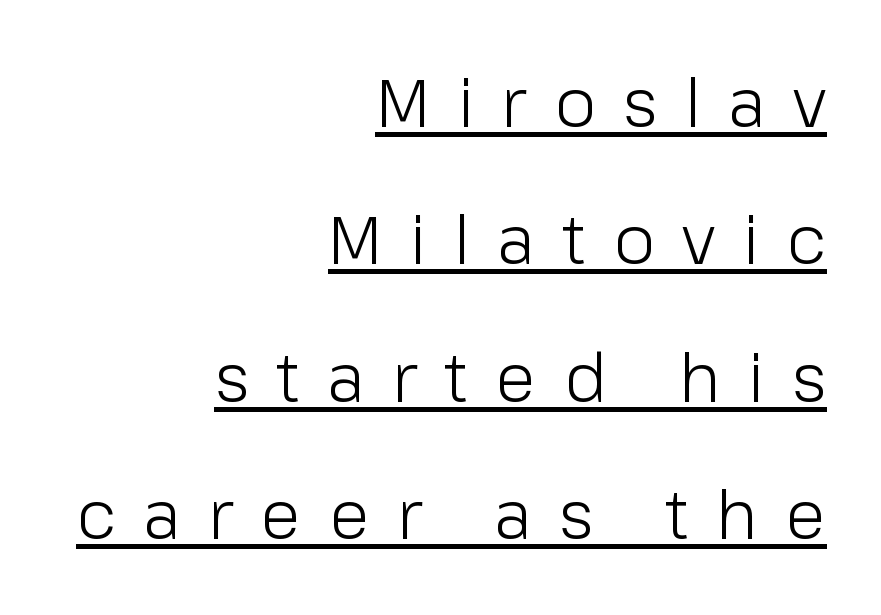
Is the stroke heavy? The answer is a plain regular-or-lighter. The line texture is sparse and dotted thanks to wide tracking. Think of a printed novel: that variable character pitch is what you see here. Nope, not italic — everything's standing straight. Nothing sits at the stroke ends, so this counts as sans-serif.
